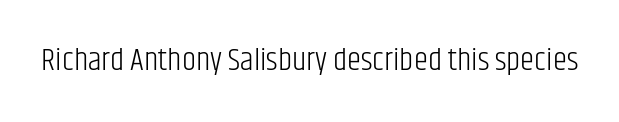
The image shows 32 px light, condensed sans-serif type, upright; set normal letter spacing, not underlined; low stroke contrast and a large x-height.
